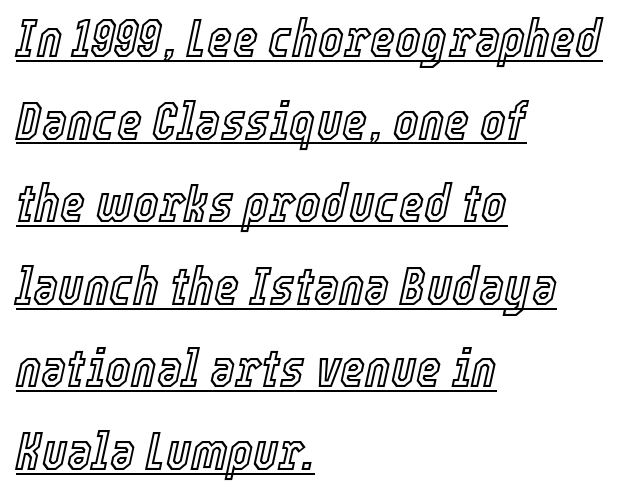
Q: Is the text italic (slanted)? A: Yes, it leans right by about 12 degrees.
Q: Is the text underlined? A: Yes.
Q: How is the paragraph aligned? A: Left-aligned.
Q: Is the spacing between letters normal or unusually wide? A: Normal.
Q: Is the spacing between lines tight, normal or loose? A: Normal.
Q: Width (condensed, normal, or wide)? A: Condensed.
Q: x-height? A: Medium.
Q: Monospaced? A: No.
